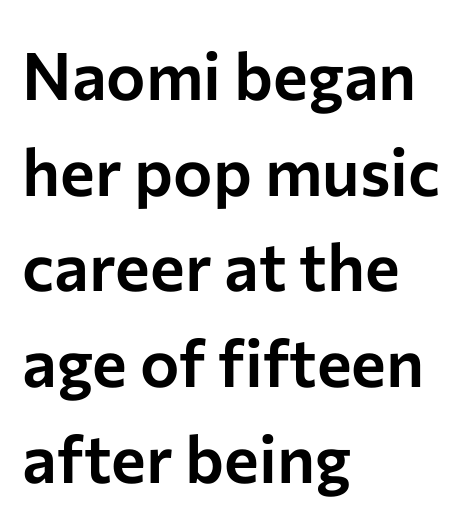
The image shows 66 px sans-serif type, upright; set left-aligned, normal line spacing (1.45x), normal letter spacing, not underlined; low stroke contrast and a medium x-height.
